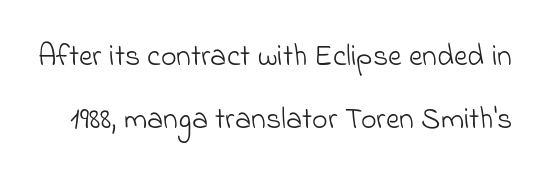
Q: Is the text bold? A: No.
Q: Is the typeface a serif or a sans-serif typeface? A: Sans-serif.
Q: Is the text underlined? A: No.
Q: Is the spacing between letters normal or unusually wide? A: Normal.
Q: Is the spacing between lines tight, normal or loose? A: Loose.
Q: Width (condensed, normal, or wide)? A: Normal.
Q: Stroke contrast? A: Low.
Q: x-height? A: Small.
Q: Monospaced? A: No.
